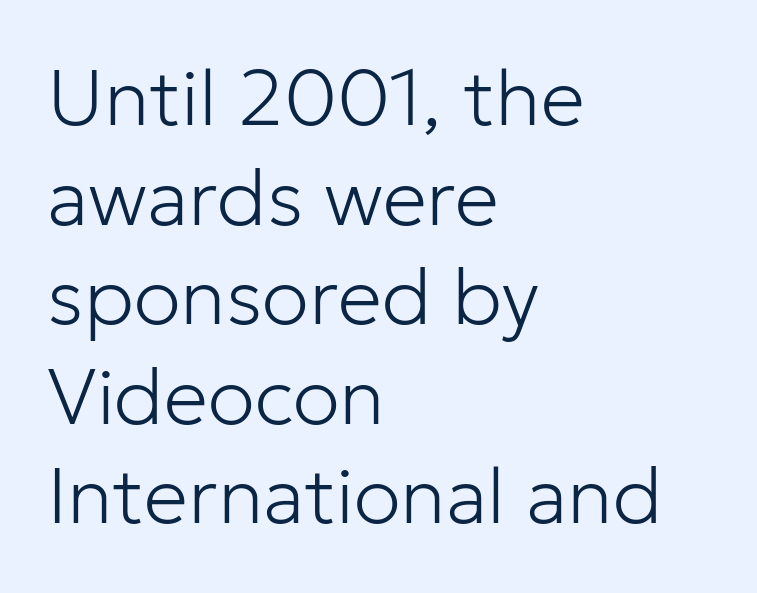
{"serif": "no", "italic": "no", "bold": "no", "weight": "light", "width": "normal", "stroke_contrast": "low", "x_height": "medium", "monospaced": "no", "underline": "no", "align": "left", "line_spacing": "normal", "line_spacing_ratio": 1.26, "letter_spacing": "normal", "letter_spacing_em": 0.0, "glyph_px": 79}
